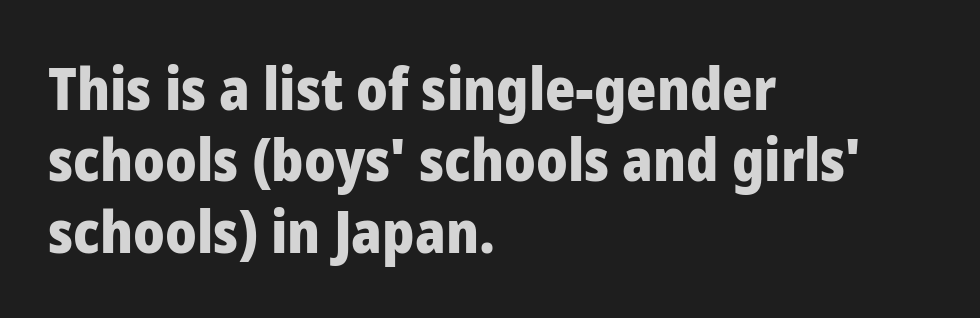
The image shows 58 px heavy sans-serif type, upright; set left-aligned, line spacing 1.23x, normal letter spacing, not underlined; low stroke contrast and a medium x-height.
